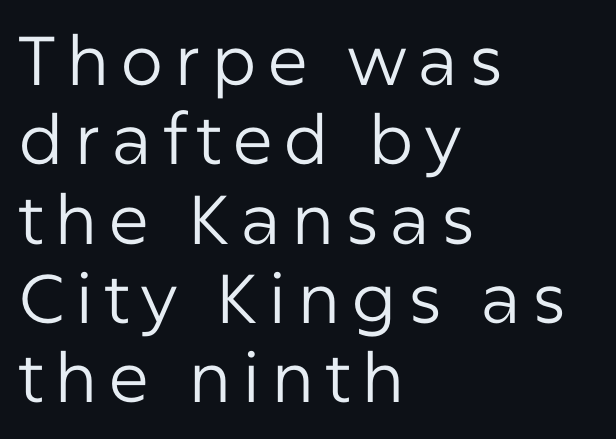
The image shows 69 px regular-weight sans-serif type, upright; set left-aligned, tight line spacing (1.15x), not underlined; low stroke contrast and a medium x-height.
